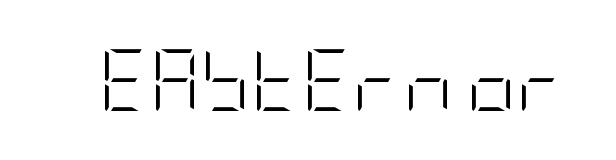
Q: Is the text bold? A: No.
Q: Is the text italic (slanted)? A: No, it is upright.
Q: Is the typeface a serif or a sans-serif typeface? A: Sans-serif.
Q: Is the text underlined? A: No.
Q: Is the spacing between letters normal or unusually wide? A: Normal.
Q: Width (condensed, normal, or wide)? A: Condensed.
Q: Stroke contrast? A: Low.
Q: x-height? A: Large.
